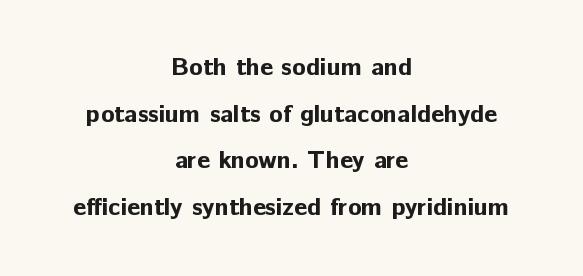
Reading down the block, each line starts at a different indent, mirrored at its end. The letters stand straight up with perfectly vertical stems. Has an underline been added? It has not. The face used here has the dense, thick strokes of a bold.
